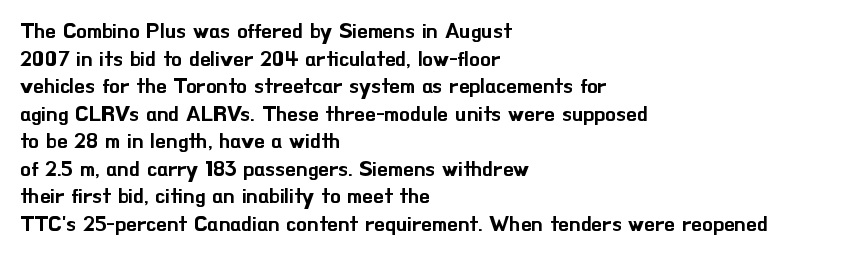
The image shows 21 px text type, upright; set left-aligned, normal line spacing (1.31x), normal letter spacing, not underlined.
